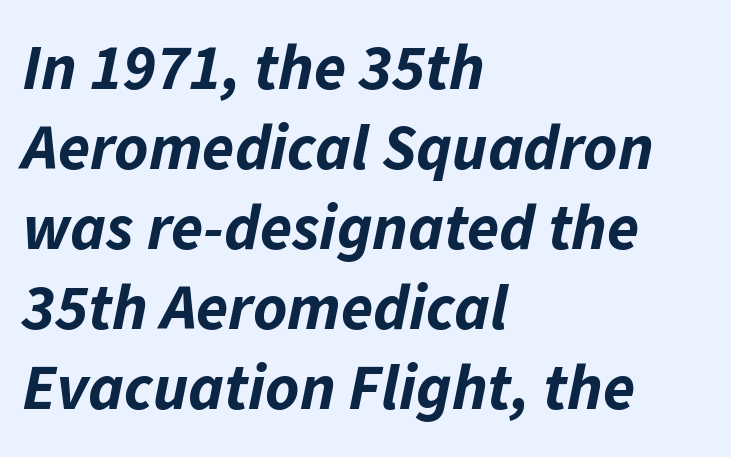
The image shows 65 px bold type, italic (leaning right); set left-aligned, line spacing 1.23x, normal letter spacing, not underlined; low stroke contrast and a medium x-height.
